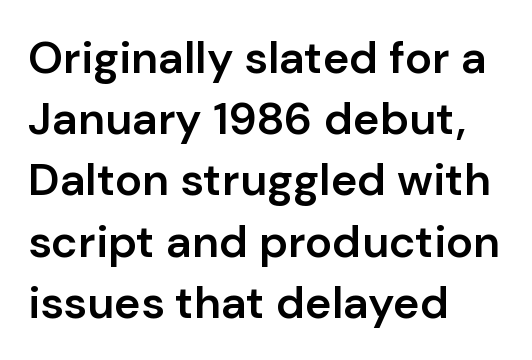
{"serif": "no", "italic": "no", "bold": "semi", "weight": "semibold", "width": "normal", "stroke_contrast": "low", "x_height": "medium", "monospaced": "no", "underline": "no", "align": "left", "line_spacing": "normal", "line_spacing_ratio": 1.36, "letter_spacing": "normal", "letter_spacing_em": 0.0, "glyph_px": 45}
